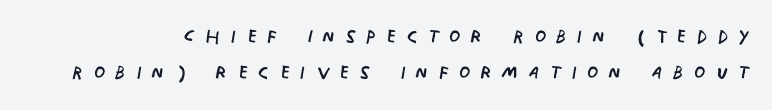
{"bold": "no", "underline": "no", "line_spacing": "normal", "line_spacing_ratio": 1.4, "letter_spacing": "wide", "letter_spacing_em": 0.39, "glyph_px": 26}
